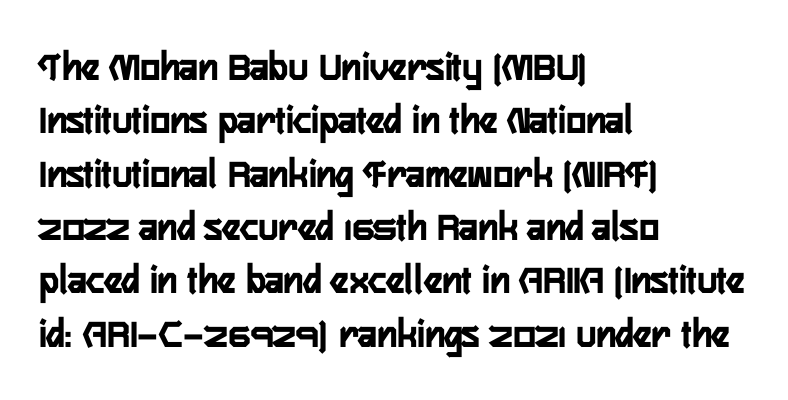
The image shows 42 px condensed sans-serif type, upright; set left-aligned, normal line spacing (1.27x), normal letter spacing, not underlined; low stroke contrast and a medium x-height.
